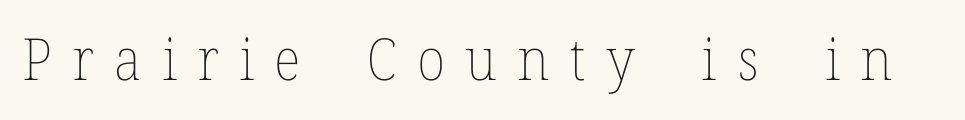
Q: Is the text bold? A: No.
Q: Is the text italic (slanted)? A: No, it is upright.
Q: Is the text underlined? A: No.
Q: Is the spacing between letters normal or unusually wide? A: Unusually wide.
Q: Width (condensed, normal, or wide)? A: Normal.
Q: Stroke contrast? A: Low.
Q: x-height? A: Medium.
Q: Monospaced? A: No.
